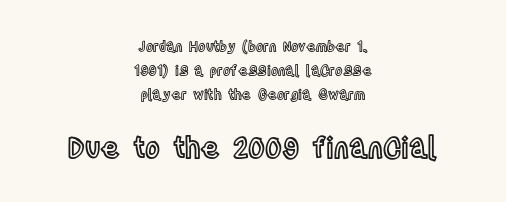
{"italic": "no", "width": "condensed", "x_height": "large", "monospaced": "no", "underline": "no", "align": "center", "line_spacing_ratio": 1.72, "letter_spacing": "normal", "letter_spacing_em": 0.0, "larger_block": "second", "size_ratio": 2.0, "glyph_px": 28}
